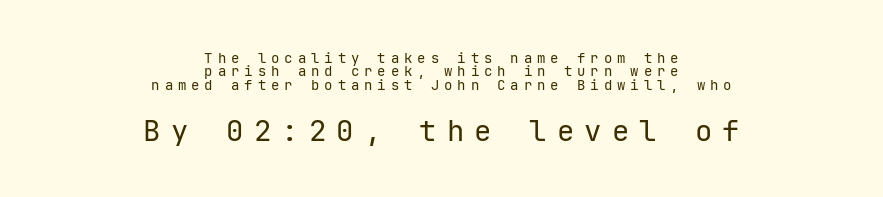
{"serif": "no", "italic": "no", "bold": "no", "weight": "regular", "width": "normal", "stroke_contrast": "low", "x_height": "medium", "monospaced": "yes", "underline": "no", "align": "center", "line_spacing": "tight", "line_spacing_ratio": 0.95, "letter_spacing": "wide", "letter_spacing_em": 0.35, "larger_block": "second", "size_ratio": 2.07, "glyph_px": 29}
